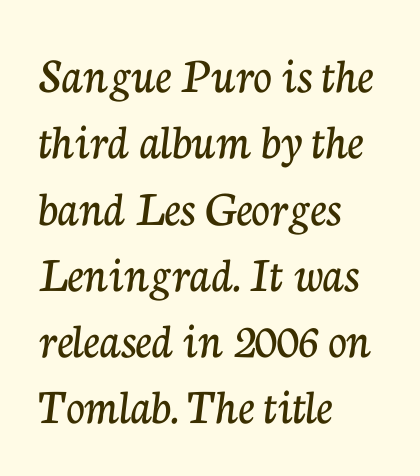
The image shows 51 px serif type; set left-aligned, normal line spacing (1.3x), normal letter spacing, not underlined; low stroke contrast and a medium x-height.
